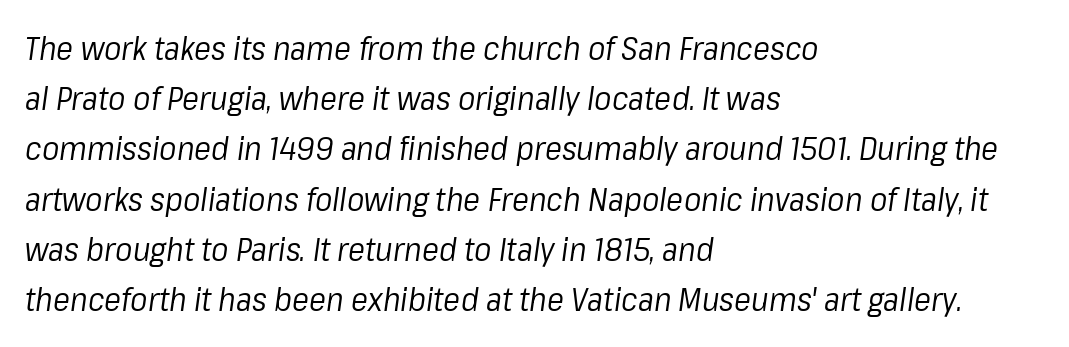
Q: Is the text bold? A: No.
Q: Is the text italic (slanted)? A: Yes, it leans right by about 8 degrees.
Q: Is the text underlined? A: No.
Q: How is the paragraph aligned? A: Left-aligned.
Q: Is the spacing between letters normal or unusually wide? A: Normal.
Q: Is the spacing between lines tight, normal or loose? A: Normal.
Q: Width (condensed, normal, or wide)? A: Normal.
Q: Stroke contrast? A: Low.
Q: x-height? A: Medium.
Q: Monospaced? A: No.
